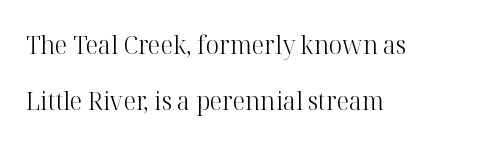
Q: Is the text bold? A: No.
Q: Is the text italic (slanted)? A: No, it is upright.
Q: Is the text underlined? A: No.
Q: How is the paragraph aligned? A: Left-aligned.
Q: Is the spacing between letters normal or unusually wide? A: Normal.
Q: Is the spacing between lines tight, normal or loose? A: Loose.
